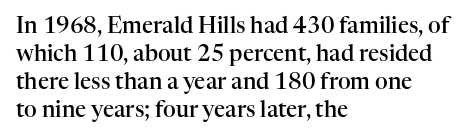
Regular leading. Is there any slant? The stems are plumb. You could call the tracking neutral — neither tight nor loose. A bare baseline throughout the passage.
